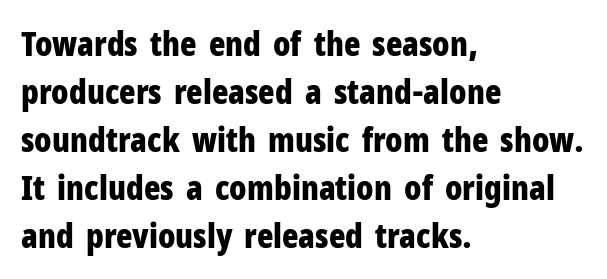
The image shows 34 px bold, condensed sans-serif type, upright; set left-aligned, normal line spacing (1.41x), normal letter spacing, not underlined; low stroke contrast and a medium x-height.
